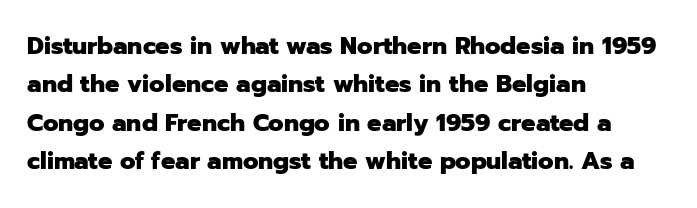
Check the space under the baseline: it is left empty. A classic flush-left, rag-right setting is used for this passage. These lines sit exactly where default settings would place them. Students, note that the glyphs here touch the page at normal intervals. The type sits square on the baseline with zero lean.
